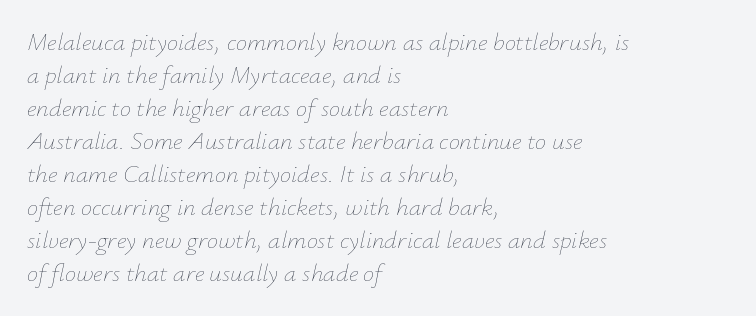
The image shows 25 px text type, italic (leaning right); set left-aligned, normal line spacing (1.32x), normal letter spacing, not underlined.
